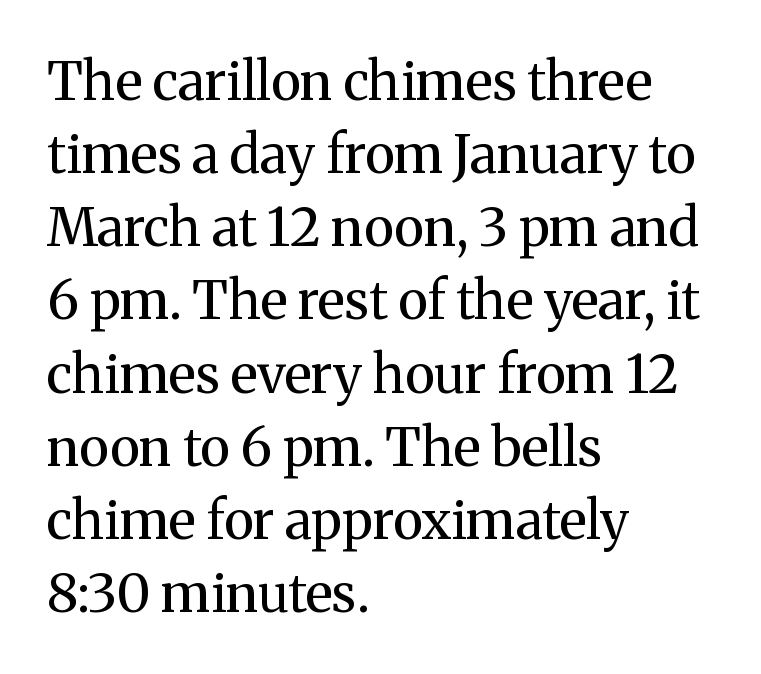
If you measured baseline to baseline, you'd find a middling distance. Beneath every word, the page is bare. Words appear dense and cohesive because spacing is normal. Unbolded letterforms with no extra heft. Vertical strokes here are truly vertical.
